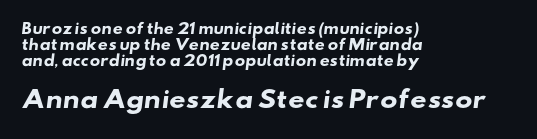
{"bold": "yes", "underline": "no", "align": "left", "line_spacing": "tight", "line_spacing_ratio": 1.14, "letter_spacing": "normal", "letter_spacing_em": 0.0, "larger_block": "second", "size_ratio": 1.64, "glyph_px": 23}
